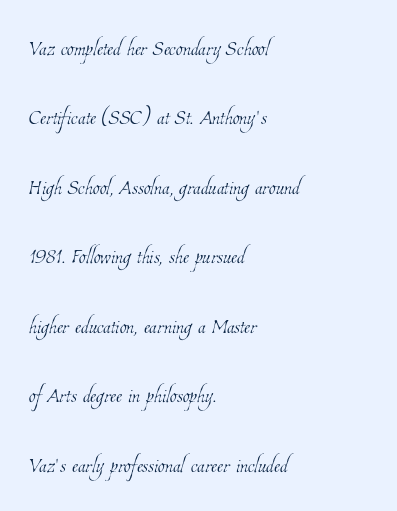
What stands out about the letter spacing? Nothing — it is the standard amount. The text block is weighted toward the left margin, trailing off unevenly rightward. Looks like regular typesetting: each glyph gets only the width it needs. On a weight scale, this lands at 450 or below. The string is rendered with underlining switched off.
